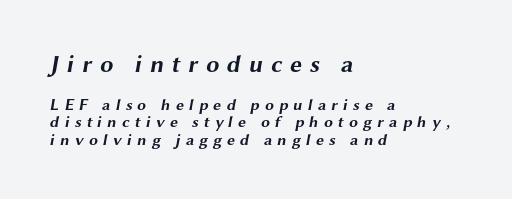
Q: Is the text bold? A: Yes.
Q: Is the text underlined? A: No.
Q: How is the paragraph aligned? A: Left-aligned.
Q: Is the spacing between letters normal or unusually wide? A: Unusually wide.
Q: Is the spacing between lines tight, normal or loose? A: Tight.
Q: Which block of text is set in a larger size, the first (top) or the second (bottom)? A: The first (top) one.
